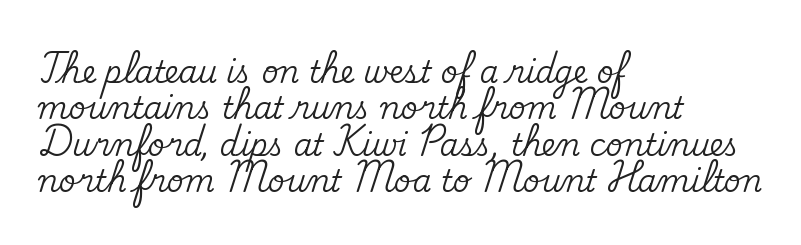
{"width": "normal", "stroke_contrast": "medium", "x_height": "small", "monospaced": "no", "underline": "no", "align": "left", "line_spacing_ratio": 1.21, "letter_spacing": "normal", "letter_spacing_em": 0.0, "glyph_px": 30}
